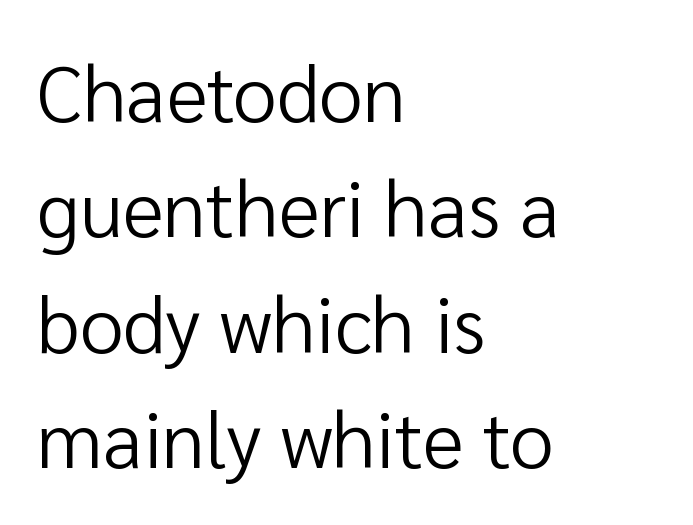
Notice how descenders clear the ascenders below comfortably — that's standard leading. Look at the tracking — it's just the regular setting, nothing added. A typesetter would call this proportional, since set widths differ per character. Stroke thickness stays within the range of a standard reading face or lighter. The compositor pushed each line to the left boundary.
